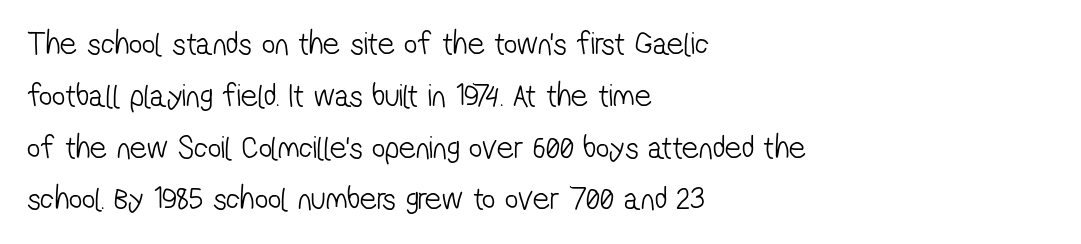
The setting favours the left margin, as ordinary paragraphs usually do. Nobody touched the tracking dial on this one. Decoration check: the copy has no underline. The rendering uses natural spacing where letterforms have individual widths.
